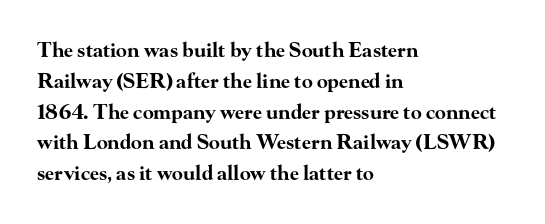
{"italic": "no", "bold": "yes", "underline": "no", "align": "left", "line_spacing": "normal", "line_spacing_ratio": 1.54, "letter_spacing": "normal", "letter_spacing_em": 0.0, "glyph_px": 20}
